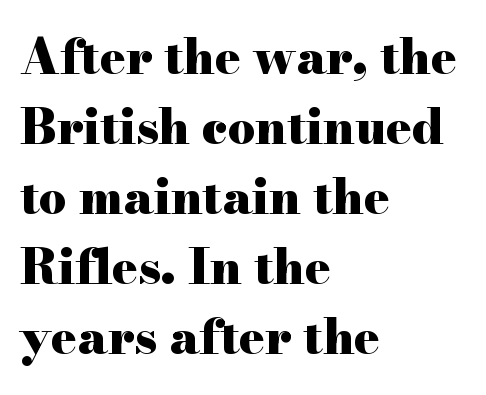
Q: Is the text bold? A: Yes.
Q: Is the text italic (slanted)? A: No, it is upright.
Q: Is the typeface a serif or a sans-serif typeface? A: Serif.
Q: Is the text underlined? A: No.
Q: How is the paragraph aligned? A: Left-aligned.
Q: Is the spacing between letters normal or unusually wide? A: Normal.
Q: Is the spacing between lines tight, normal or loose? A: Normal.
Q: Width (condensed, normal, or wide)? A: Wide.
Q: Stroke contrast? A: High.
Q: x-height? A: Small.
Q: Monospaced? A: No.
